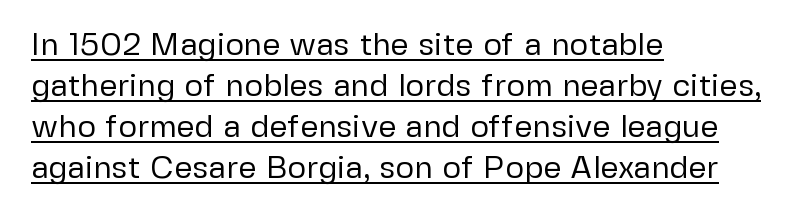
Q: Is the text bold? A: No.
Q: Is the text italic (slanted)? A: No, it is upright.
Q: Is the typeface a serif or a sans-serif typeface? A: Sans-serif.
Q: Is the text underlined? A: Yes.
Q: How is the paragraph aligned? A: Left-aligned.
Q: Is the spacing between letters normal or unusually wide? A: Normal.
Q: Is the spacing between lines tight, normal or loose? A: Normal.
Q: Width (condensed, normal, or wide)? A: Normal.
Q: Stroke contrast? A: Low.
Q: x-height? A: Medium.
Q: Monospaced? A: No.
